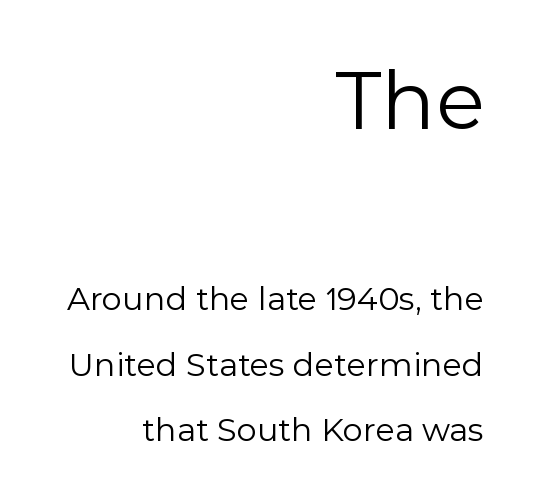
The image shows 80 px regular-weight sans-serif type, upright; set right-aligned, loose line spacing (2.05x), normal letter spacing, not underlined; the first (top) block is 2.5x larger; a medium x-height.
